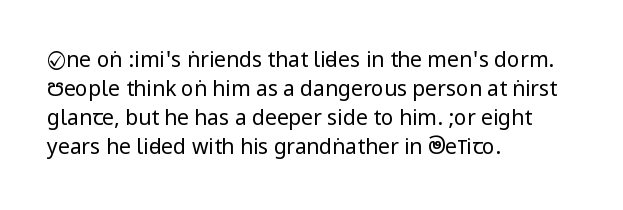
Q: Is the text bold? A: No.
Q: Is the text italic (slanted)? A: No, it is upright.
Q: Is the text underlined? A: No.
Q: How is the paragraph aligned? A: Left-aligned.
Q: Is the spacing between letters normal or unusually wide? A: Normal.
Q: Is the spacing between lines tight, normal or loose? A: Normal.
